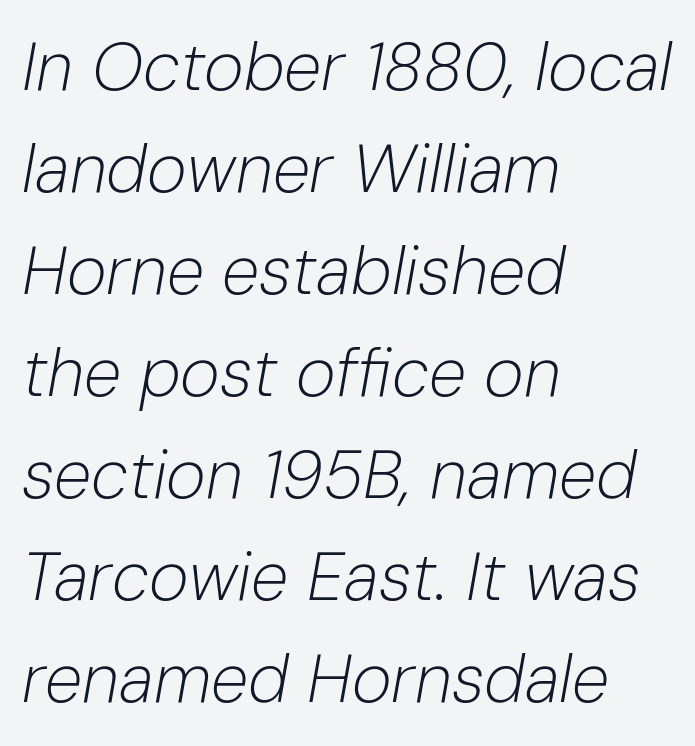
Q: Is the text bold? A: No.
Q: Is the text italic (slanted)? A: Yes, it leans right by about 10 degrees.
Q: Is the text underlined? A: No.
Q: How is the paragraph aligned? A: Left-aligned.
Q: Is the spacing between letters normal or unusually wide? A: Normal.
Q: Is the spacing between lines tight, normal or loose? A: Normal.
Q: Width (condensed, normal, or wide)? A: Normal.
Q: Stroke contrast? A: Low.
Q: x-height? A: Medium.
Q: Monospaced? A: No.
